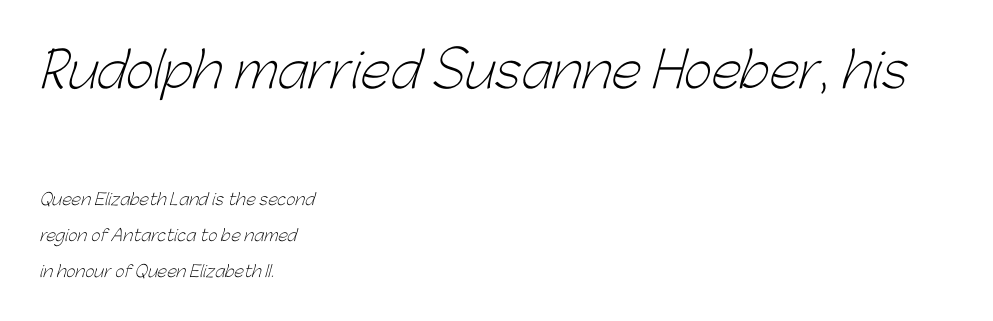
Q: Is the text bold? A: No.
Q: Is the typeface a serif or a sans-serif typeface? A: Sans-serif.
Q: Is the text underlined? A: No.
Q: How is the paragraph aligned? A: Left-aligned.
Q: Is the spacing between letters normal or unusually wide? A: Normal.
Q: Is the spacing between lines tight, normal or loose? A: Loose.
Q: Which block of text is set in a larger size, the first (top) or the second (bottom)? A: The first (top) one.
Q: Width (condensed, normal, or wide)? A: Normal.
Q: Stroke contrast? A: Low.
Q: x-height? A: Medium.
Q: Monospaced? A: No.
